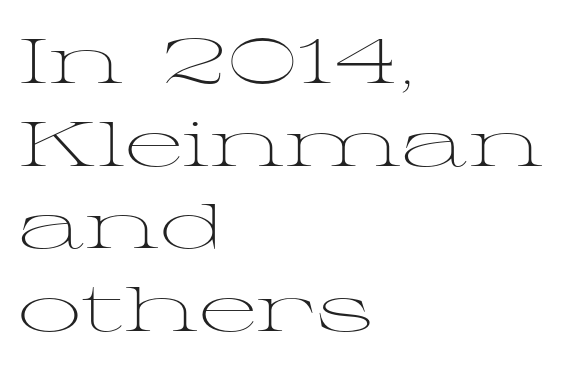
The image shows 63 px light, wide serif type, upright; set left-aligned, normal line spacing (1.31x), normal letter spacing, not underlined; medium stroke contrast and a medium x-height.
